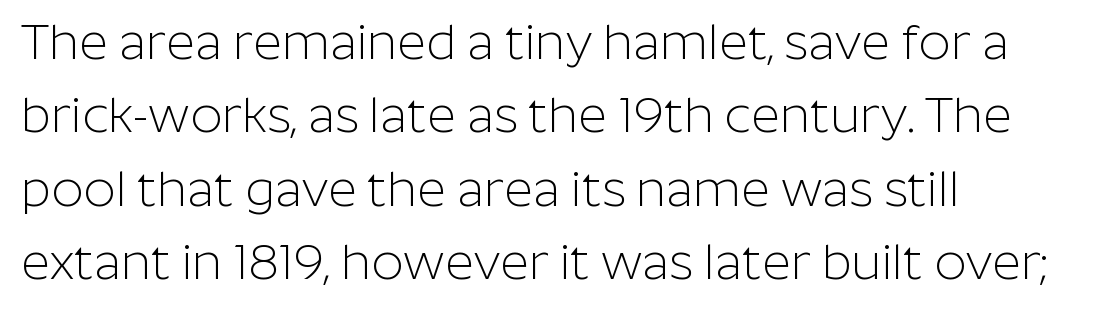
Serif or sans? Sans — the stroke terminals are bare. Letter spacing: default. You could not count columns in this text — the font is proportionally spaced. What's the leading like? Ordinary, nothing unusual.
